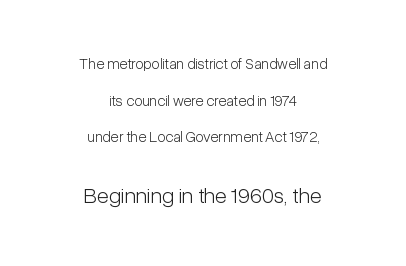
The image shows 22 px text type, upright; set centered, loose line spacing (2.44x), normal letter spacing, not underlined; the second (bottom) block is 1.47x larger.
